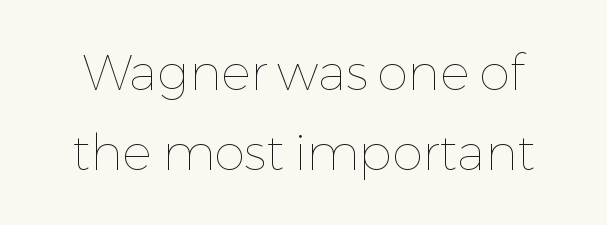
{"italic": "no", "bold": "no", "weight": "thin", "width": "normal", "stroke_contrast": "low", "x_height": "medium", "monospaced": "no", "underline": "no", "line_spacing": "normal", "line_spacing_ratio": 1.61, "letter_spacing": "normal", "letter_spacing_em": 0.0, "glyph_px": 50}
